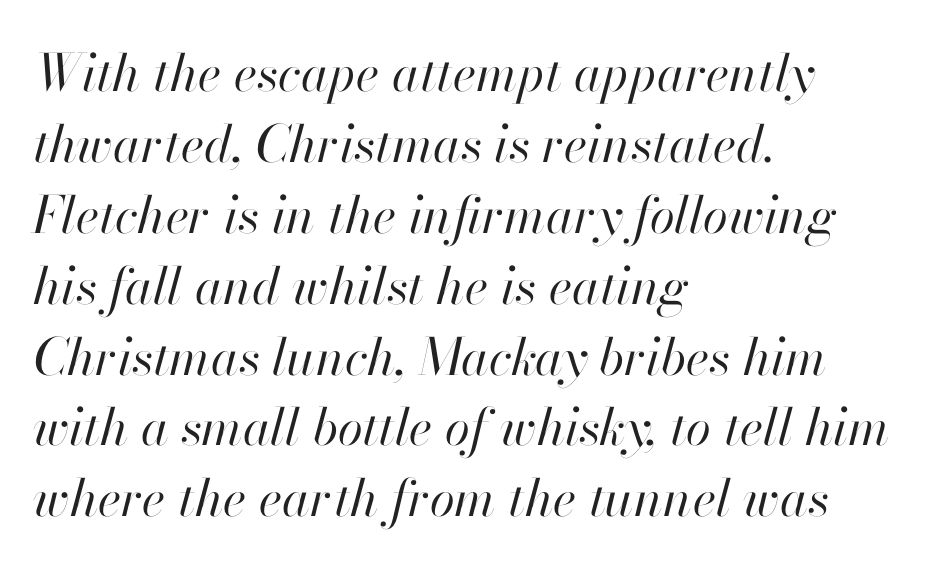
{"italic": "yes", "lean": "right", "slant_degrees": 13, "bold": "no", "weight": "regular", "width": "normal", "stroke_contrast": "high", "x_height": "small", "monospaced": "no", "underline": "no", "align": "left", "line_spacing": "normal", "line_spacing_ratio": 1.39, "letter_spacing": "normal", "letter_spacing_em": 0.0, "glyph_px": 51}
